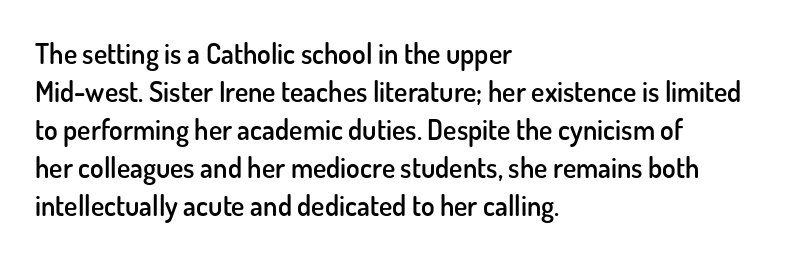
{"serif": "no", "italic": "no", "bold": "semi", "weight": "semibold", "width": "normal", "stroke_contrast": "low", "x_height": "small", "monospaced": "no", "underline": "no", "align": "left", "line_spacing": "normal", "line_spacing_ratio": 1.36, "letter_spacing": "normal", "letter_spacing_em": 0.0, "glyph_px": 28}
